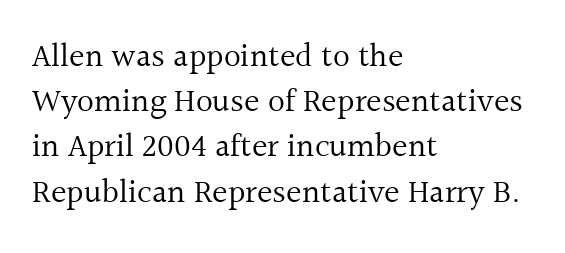
The image shows 33 px regular-weight serif type, upright; set left-aligned, normal line spacing (1.37x), normal letter spacing, not underlined; a medium x-height.
